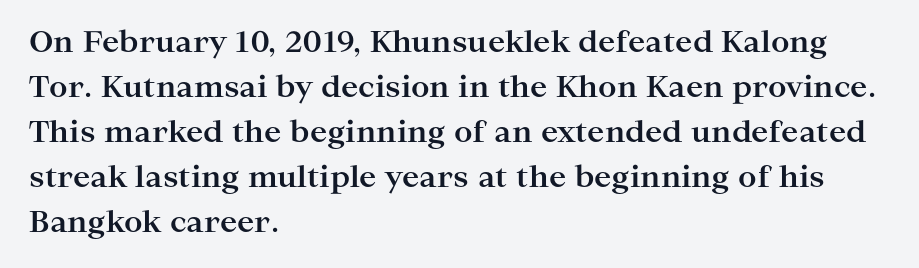
{"serif": "yes", "italic": "no", "bold": "yes", "weight": "bold", "width": "wide", "stroke_contrast": "high", "x_height": "medium", "monospaced": "no", "underline": "no", "align": "left", "line_spacing": "normal", "line_spacing_ratio": 1.55, "letter_spacing": "normal", "letter_spacing_em": 0.0, "glyph_px": 29}
